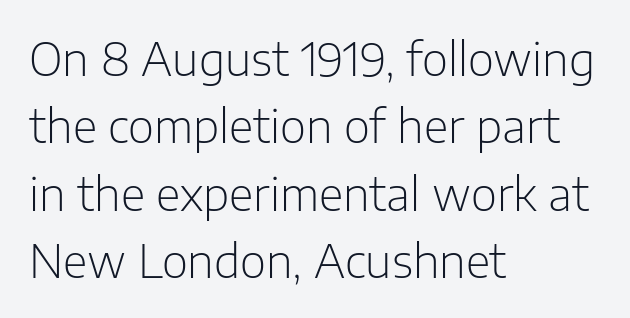
The image shows 45 px light sans-serif type, upright; set left-aligned, normal line spacing (1.5x), normal letter spacing, not underlined; low stroke contrast and a medium x-height.
